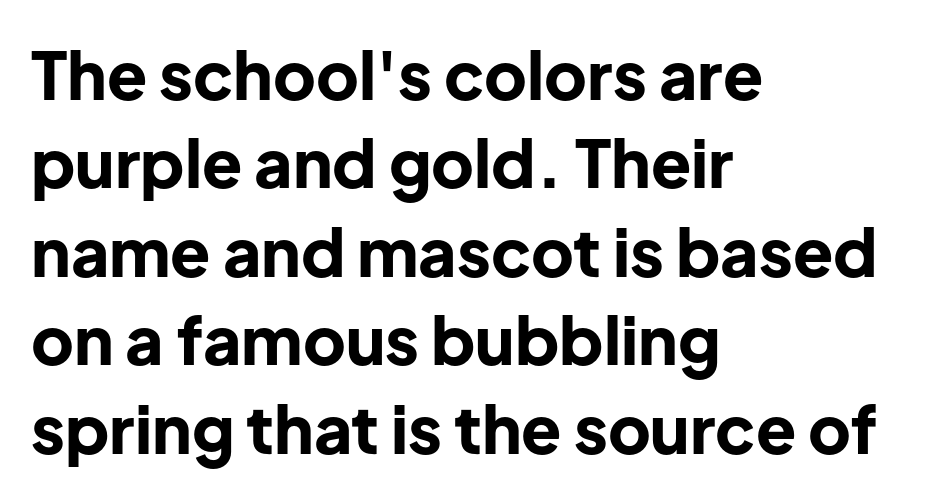
The image shows 66 px bold sans-serif type, upright; set left-aligned, normal line spacing (1.34x), normal letter spacing, not underlined; low stroke contrast and a medium x-height.
